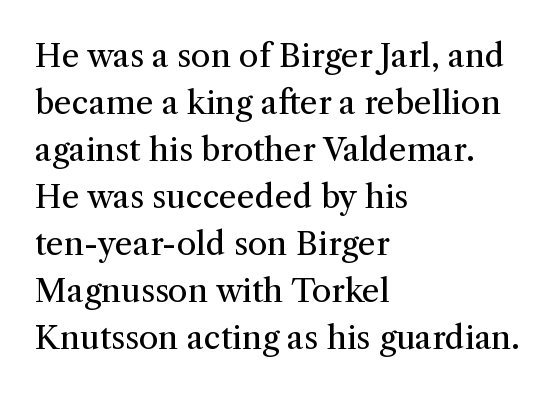
The image shows 32 px regular-weight serif type, upright; set left-aligned, normal line spacing (1.47x), normal letter spacing, not underlined; medium stroke contrast and a medium x-height.
